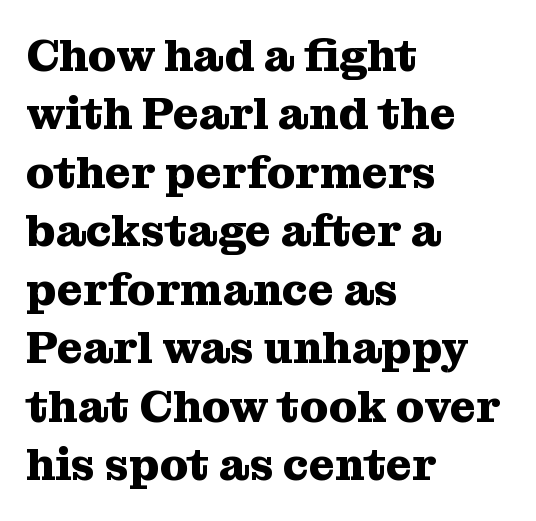
Q: Is the text bold? A: Yes.
Q: Is the text italic (slanted)? A: No, it is upright.
Q: Is the typeface a serif or a sans-serif typeface? A: Serif.
Q: Is the text underlined? A: No.
Q: How is the paragraph aligned? A: Left-aligned.
Q: Is the spacing between letters normal or unusually wide? A: Normal.
Q: Is the spacing between lines tight, normal or loose? A: Normal.
Q: Width (condensed, normal, or wide)? A: Normal.
Q: Stroke contrast? A: Medium.
Q: x-height? A: Medium.
Q: Monospaced? A: No.
